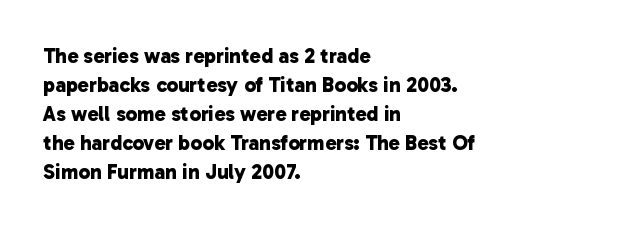
The image shows 21 px bold type; set left-aligned, normal line spacing (1.38x), normal letter spacing, not underlined.
